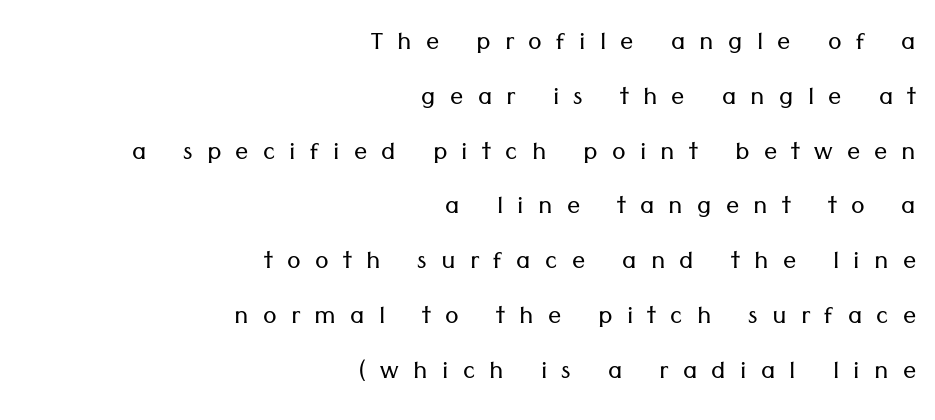
The face used here is proportionally spaced, like ordinary book or web type. What kind of face is this? One without serifs — a sans. Just letters on the line, the space beneath them empty. The passage shown stacks its lines at a standard gap. Does the lettering tilt? It doesn't — this is upright.
